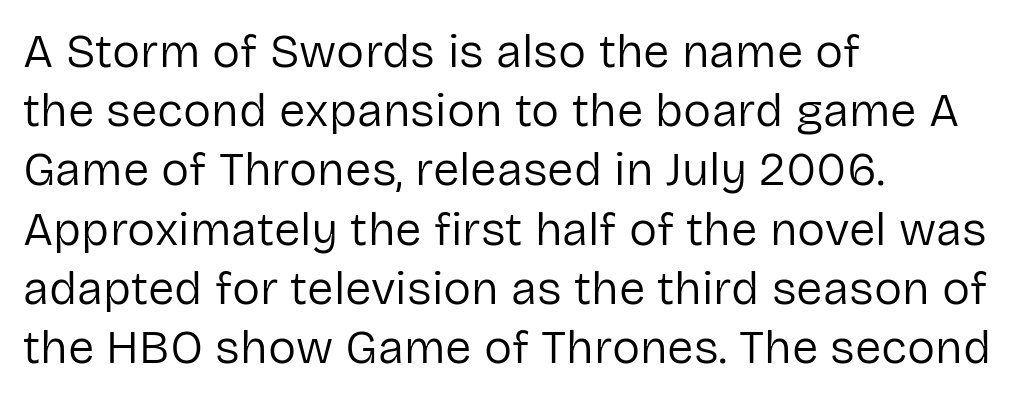
{"serif": "no", "italic": "no", "bold": "no", "weight": "regular", "width": "normal", "stroke_contrast": "low", "x_height": "medium", "monospaced": "no", "underline": "no", "align": "left", "line_spacing": "normal", "line_spacing_ratio": 1.26, "letter_spacing": "normal", "letter_spacing_em": 0.0, "glyph_px": 47}
